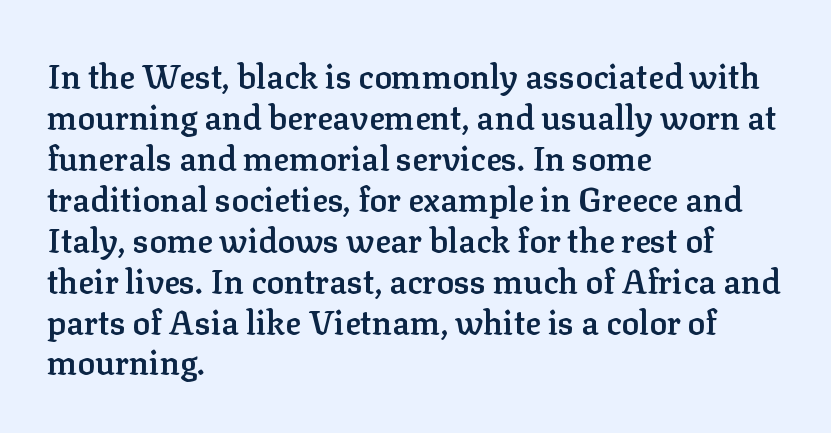
{"serif": "yes", "italic": "no", "bold": "semi", "weight": "semibold", "width": "normal", "stroke_contrast": "low", "x_height": "medium", "monospaced": "no", "underline": "no", "align": "left", "line_spacing_ratio": 1.24, "letter_spacing": "normal", "letter_spacing_em": 0.0, "glyph_px": 33}
